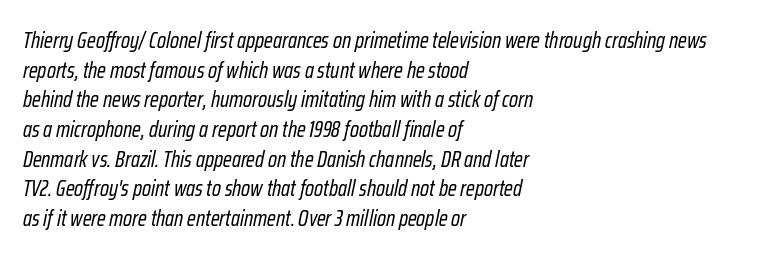
{"italic": "yes", "lean": "right", "slant_degrees": 12, "bold": "no", "underline": "no", "align": "left", "line_spacing": "normal", "line_spacing_ratio": 1.35, "letter_spacing": "normal", "letter_spacing_em": 0.0, "glyph_px": 22}
